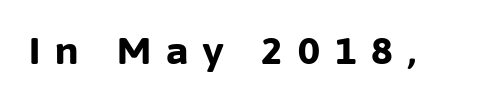
Q: Is the text bold? A: Yes.
Q: Is the text italic (slanted)? A: No, it is upright.
Q: Is the typeface a serif or a sans-serif typeface? A: Sans-serif.
Q: Is the text underlined? A: No.
Q: Is the spacing between letters normal or unusually wide? A: Unusually wide.
Q: Width (condensed, normal, or wide)? A: Normal.
Q: Stroke contrast? A: Low.
Q: x-height? A: Medium.
Q: Monospaced? A: No.
